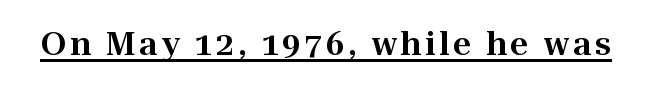
Q: Is the text italic (slanted)? A: No, it is upright.
Q: Is the typeface a serif or a sans-serif typeface? A: Serif.
Q: Is the text underlined? A: Yes.
Q: Width (condensed, normal, or wide)? A: Normal.
Q: Stroke contrast? A: High.
Q: x-height? A: Medium.
Q: Monospaced? A: No.
